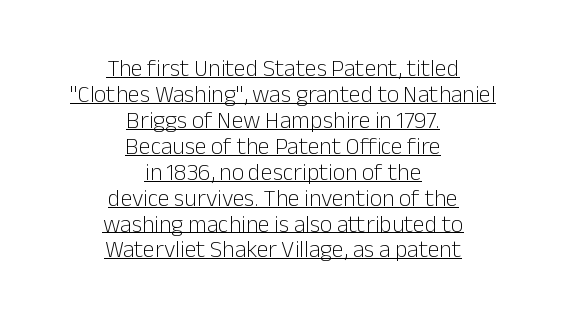
The image shows 24 px text type, upright; set centered, tight line spacing (1.08x), normal letter spacing, underlined.
